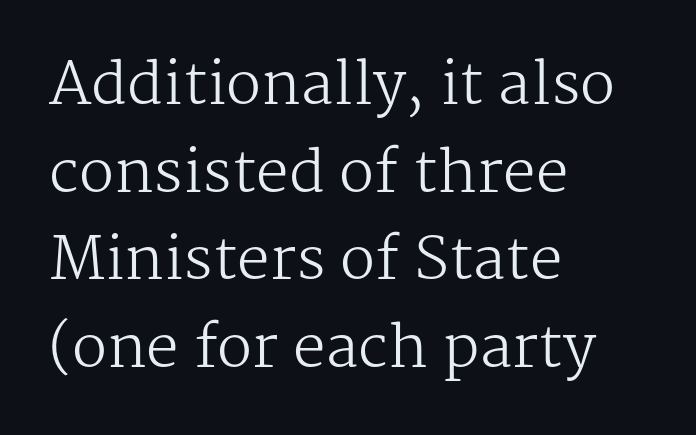
Q: Is the text bold? A: No.
Q: Is the text italic (slanted)? A: No, it is upright.
Q: Is the typeface a serif or a sans-serif typeface? A: Serif.
Q: Is the text underlined? A: No.
Q: How is the paragraph aligned? A: Left-aligned.
Q: Is the spacing between letters normal or unusually wide? A: Normal.
Q: Is the spacing between lines tight, normal or loose? A: Normal.
Q: Width (condensed, normal, or wide)? A: Normal.
Q: Stroke contrast? A: Medium.
Q: x-height? A: Medium.
Q: Monospaced? A: No.
